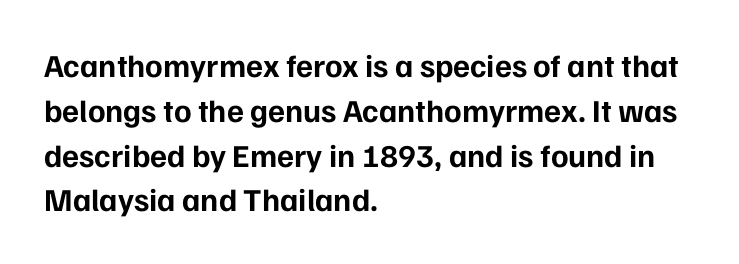
Q: Is the text bold? A: Yes.
Q: Is the text italic (slanted)? A: No, it is upright.
Q: Is the typeface a serif or a sans-serif typeface? A: Sans-serif.
Q: Is the text underlined? A: No.
Q: How is the paragraph aligned? A: Left-aligned.
Q: Is the spacing between letters normal or unusually wide? A: Normal.
Q: Is the spacing between lines tight, normal or loose? A: Normal.
Q: Width (condensed, normal, or wide)? A: Normal.
Q: Stroke contrast? A: Low.
Q: x-height? A: Medium.
Q: Monospaced? A: No.
